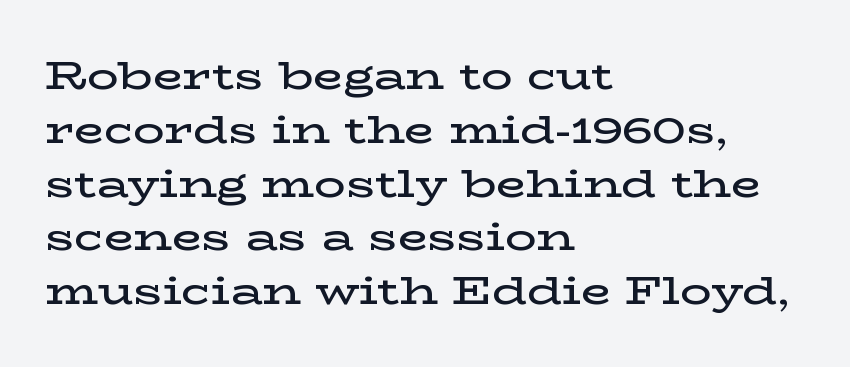
{"serif": "yes", "italic": "no", "bold": "semi", "weight": "semibold", "width": "wide", "stroke_contrast": "low", "x_height": "medium", "monospaced": "no", "underline": "no", "align": "left", "line_spacing": "normal", "line_spacing_ratio": 1.38, "letter_spacing": "normal", "letter_spacing_em": 0.0, "glyph_px": 39}
